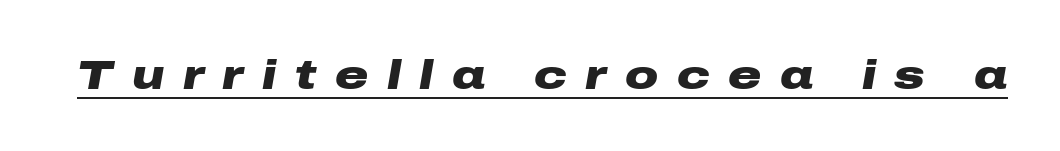
The image shows 41 px heavy, wide type, italic (leaning right); set unusually wide letter spacing (+0.45 em), underlined; low stroke contrast and a medium x-height.
